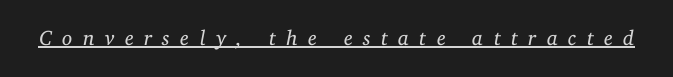
You can tell it's italic because the verticals aren't actually vertical. Stroke mass is kept to a normal reading level or below. Observe the wide spacing: letters keep a clear distance from each other. Looks like someone drew a line under every word here.
